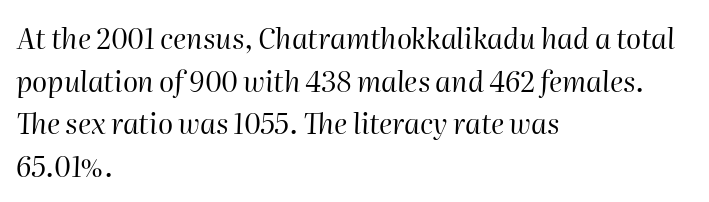
{"italic": "yes", "lean": "right", "slant_degrees": 2, "bold": "no", "weight": "regular", "width": "normal", "stroke_contrast": "high", "x_height": "medium", "monospaced": "no", "underline": "no", "align": "left", "line_spacing": "normal", "line_spacing_ratio": 1.52, "letter_spacing": "normal", "letter_spacing_em": 0.0, "glyph_px": 28}
